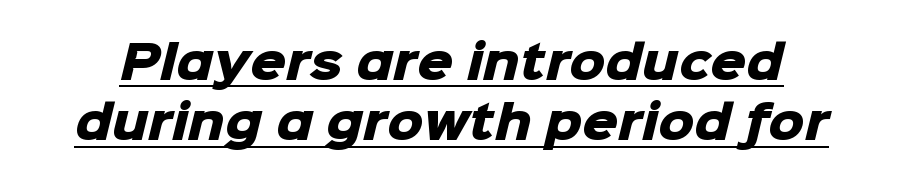
Q: Is the text bold? A: Yes.
Q: Is the typeface a serif or a sans-serif typeface? A: Sans-serif.
Q: Is the text underlined? A: Yes.
Q: Is the spacing between letters normal or unusually wide? A: Normal.
Q: Is the spacing between lines tight, normal or loose? A: Normal.
Q: Width (condensed, normal, or wide)? A: Normal.
Q: Stroke contrast? A: Low.
Q: x-height? A: Medium.
Q: Monospaced? A: No.
